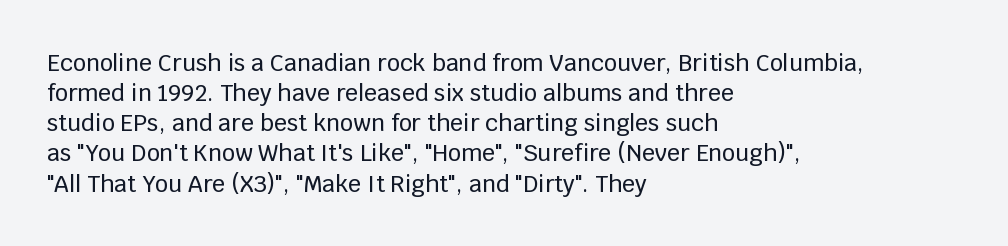
The ragged edge is on the right, which tells us the setting is flush left. What's the leading like? Ordinary, nothing unusual. Posture: straight, roman, zero tilt. The face used here is rendered with its standard letterfit. Letters rest on an invisible, unmarked baseline.
